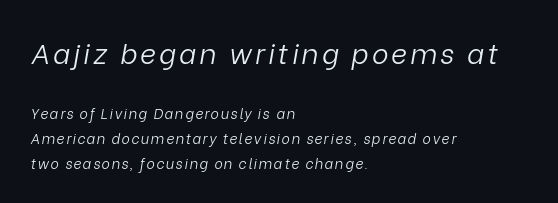
The image shows 28 px light type, italic (leaning right); set left-aligned, line spacing 1.77x, not underlined; the first (top) block is 2.0x larger; low stroke contrast and a medium x-height.
